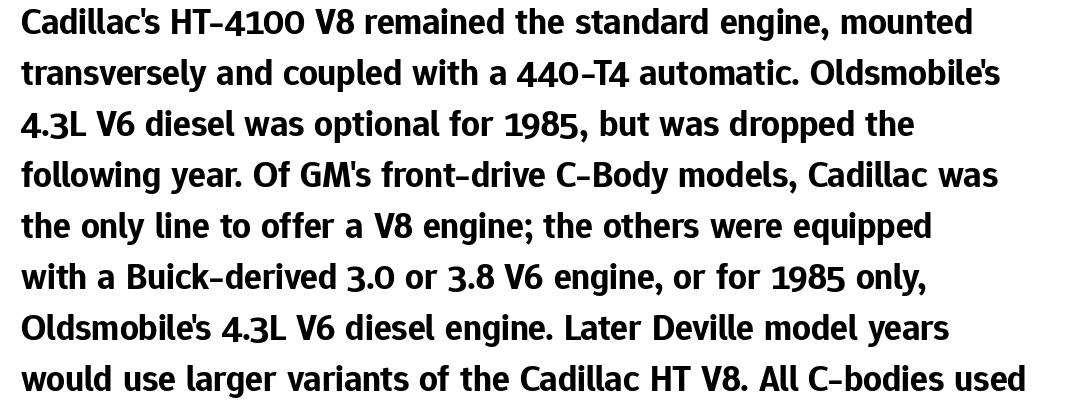
Q: Is the text bold? A: Yes.
Q: Is the text italic (slanted)? A: No, it is upright.
Q: Is the typeface a serif or a sans-serif typeface? A: Sans-serif.
Q: Is the text underlined? A: No.
Q: How is the paragraph aligned? A: Left-aligned.
Q: Is the spacing between letters normal or unusually wide? A: Normal.
Q: Is the spacing between lines tight, normal or loose? A: Normal.
Q: Width (condensed, normal, or wide)? A: Normal.
Q: Stroke contrast? A: Low.
Q: x-height? A: Medium.
Q: Monospaced? A: No.
